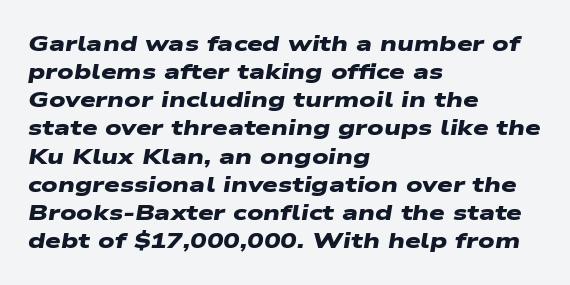
Q: Is the text bold? A: Yes.
Q: Is the text underlined? A: No.
Q: How is the paragraph aligned? A: Left-aligned.
Q: Is the spacing between letters normal or unusually wide? A: Normal.
Q: Is the spacing between lines tight, normal or loose? A: Normal.
